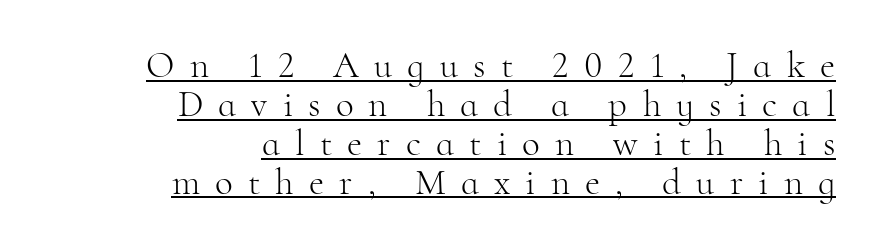
{"serif": "yes", "italic": "no", "bold": "no", "weight": "light", "width": "normal", "stroke_contrast": "high", "x_height": "small", "monospaced": "no", "underline": "yes", "align": "right", "line_spacing": "tight", "line_spacing_ratio": 1.05, "letter_spacing": "wide", "letter_spacing_em": 0.41, "glyph_px": 37}
